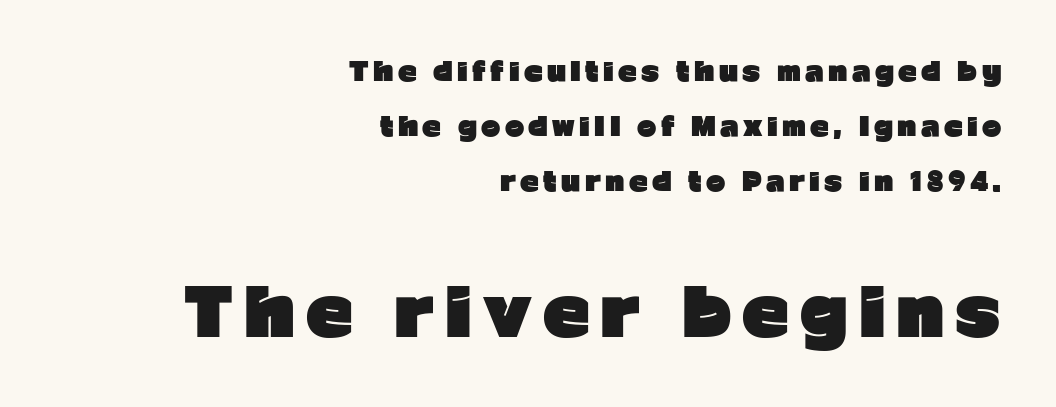
Q: Is the text bold? A: Yes.
Q: Is the text italic (slanted)? A: No, it is upright.
Q: Is the typeface a serif or a sans-serif typeface? A: Sans-serif.
Q: Is the text underlined? A: No.
Q: How is the paragraph aligned? A: Right-aligned.
Q: Is the spacing between lines tight, normal or loose? A: Loose.
Q: Which block of text is set in a larger size, the first (top) or the second (bottom)? A: The second (bottom) one.
Q: Width (condensed, normal, or wide)? A: Normal.
Q: Stroke contrast? A: Low.
Q: x-height? A: Medium.
Q: Monospaced? A: No.
